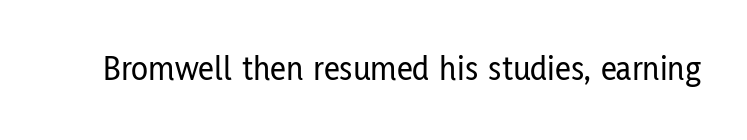
Q: Is the text italic (slanted)? A: No, it is upright.
Q: Is the typeface a serif or a sans-serif typeface? A: Sans-serif.
Q: Is the text underlined? A: No.
Q: Is the spacing between letters normal or unusually wide? A: Normal.
Q: Width (condensed, normal, or wide)? A: Condensed.
Q: Stroke contrast? A: Low.
Q: x-height? A: Medium.
Q: Monospaced? A: No.
